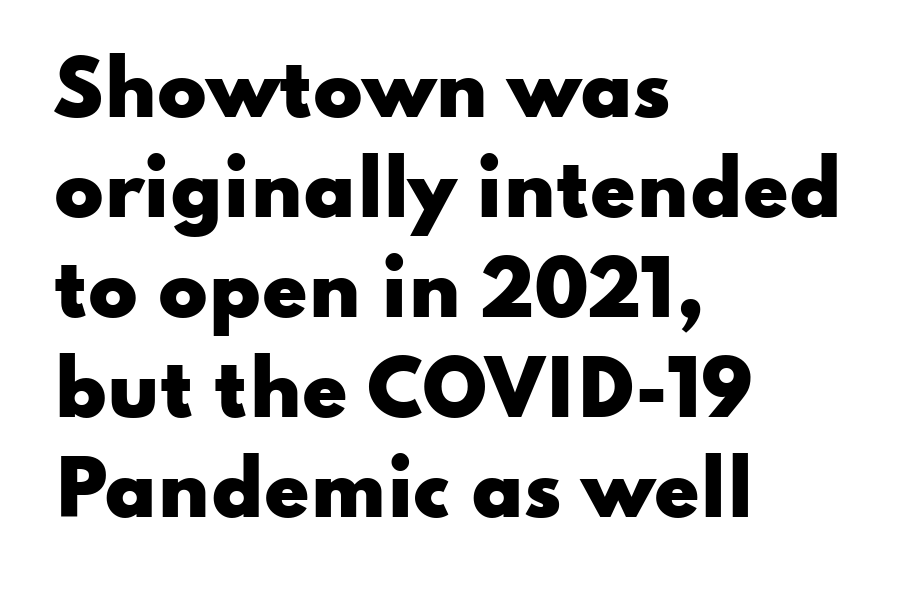
If you measured baseline to baseline, you'd find a middling distance. Ordinary non-slanted type is in use. Thick stems and heavy bowls — unmistakably bold. Proportional: the letters do not fall into vertical columns.
